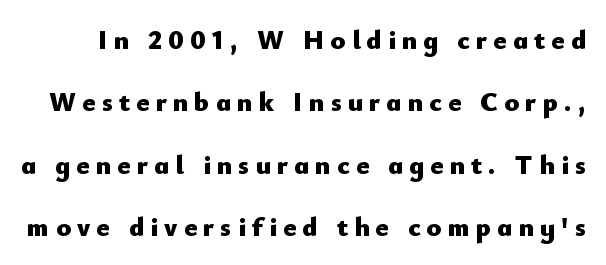
{"italic": "no", "bold": "yes", "underline": "no", "line_spacing": "loose", "line_spacing_ratio": 2.31, "letter_spacing": "wide", "letter_spacing_em": 0.23, "glyph_px": 27}
